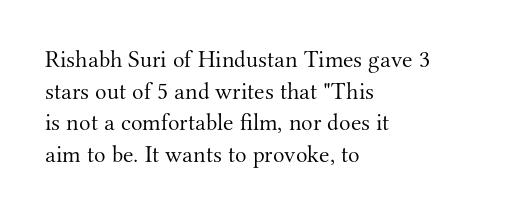
{"italic": "no", "bold": "no", "underline": "no", "align": "left", "line_spacing": "normal", "line_spacing_ratio": 1.32, "letter_spacing": "normal", "letter_spacing_em": 0.0, "glyph_px": 24}
